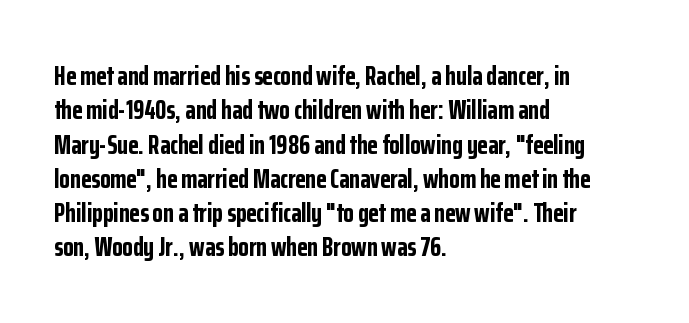
{"italic": "no", "bold": "yes", "underline": "no", "align": "left", "line_spacing": "normal", "line_spacing_ratio": 1.27, "letter_spacing": "normal", "letter_spacing_em": 0.0, "glyph_px": 27}
